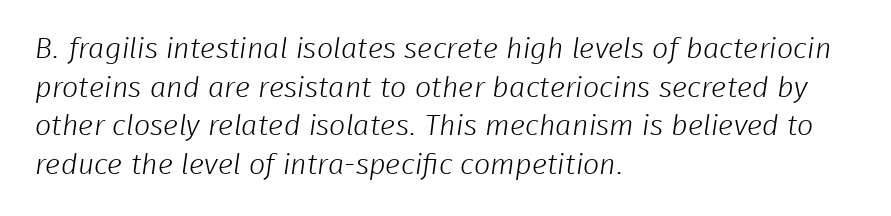
Q: Is the text bold? A: No.
Q: Is the typeface a serif or a sans-serif typeface? A: Sans-serif.
Q: Is the text underlined? A: No.
Q: How is the paragraph aligned? A: Left-aligned.
Q: Is the spacing between letters normal or unusually wide? A: Normal.
Q: Is the spacing between lines tight, normal or loose? A: Normal.
Q: Width (condensed, normal, or wide)? A: Normal.
Q: Stroke contrast? A: Low.
Q: x-height? A: Medium.
Q: Monospaced? A: No.
